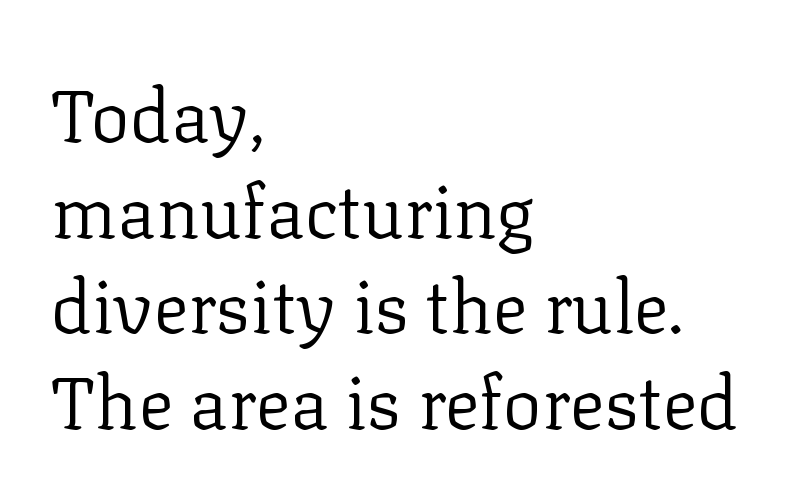
The image shows 73 px regular-weight serif type, upright; set left-aligned, normal line spacing (1.31x), normal letter spacing, not underlined; low stroke contrast and a medium x-height.
